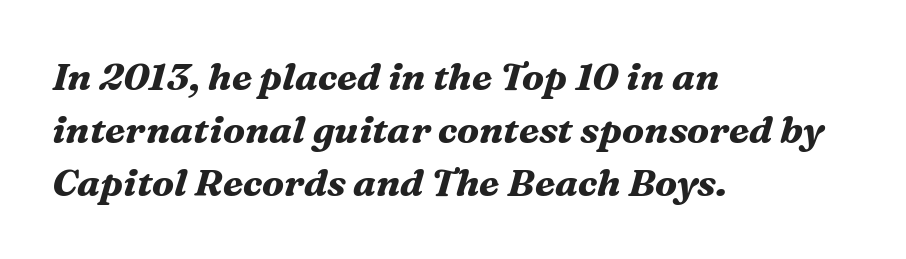
Q: Is the text bold? A: Yes.
Q: Is the text italic (slanted)? A: Yes, it leans right by about 16 degrees.
Q: Is the typeface a serif or a sans-serif typeface? A: Serif.
Q: Is the text underlined? A: No.
Q: How is the paragraph aligned? A: Left-aligned.
Q: Is the spacing between letters normal or unusually wide? A: Normal.
Q: Is the spacing between lines tight, normal or loose? A: Normal.
Q: Width (condensed, normal, or wide)? A: Normal.
Q: Stroke contrast? A: Medium.
Q: x-height? A: Medium.
Q: Monospaced? A: No.
